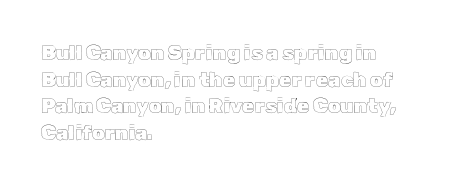
{"italic": "no", "underline": "no", "align": "left", "line_spacing": "normal", "line_spacing_ratio": 1.33, "letter_spacing": "normal", "letter_spacing_em": 0.0, "glyph_px": 20}
